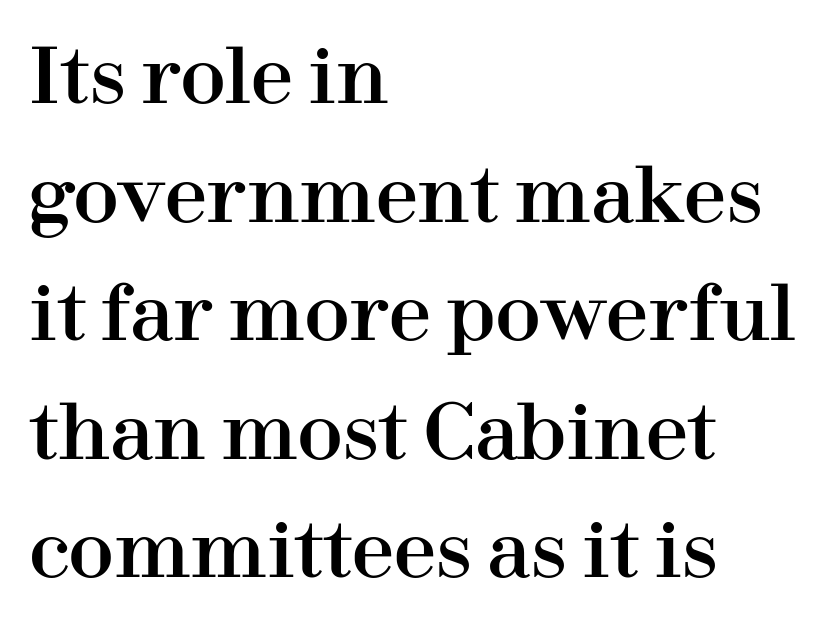
The image shows 76 px serif type, upright; set left-aligned, normal line spacing (1.56x), normal letter spacing, not underlined; high stroke contrast and a medium x-height.
